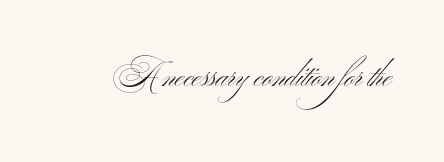
{"serif": "no", "bold": "no", "weight": "light", "width": "wide", "stroke_contrast": "medium", "x_height": "small", "monospaced": "no", "underline": "no", "letter_spacing": "normal", "letter_spacing_em": 0.0, "glyph_px": 30}
